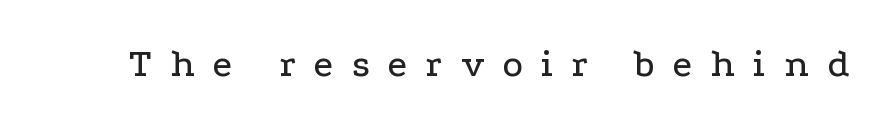
Q: Is the text italic (slanted)? A: No, it is upright.
Q: Is the typeface a serif or a sans-serif typeface? A: Serif.
Q: Is the text underlined? A: No.
Q: Is the spacing between letters normal or unusually wide? A: Unusually wide.
Q: Width (condensed, normal, or wide)? A: Wide.
Q: Stroke contrast? A: Low.
Q: x-height? A: Medium.
Q: Monospaced? A: No.
